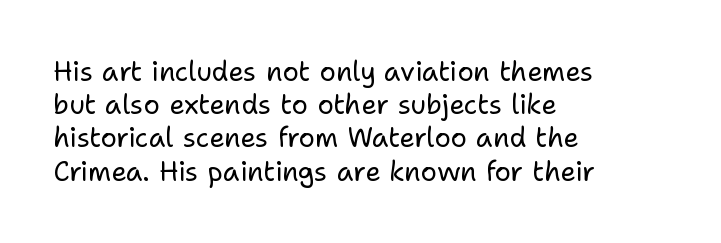
The image shows 27 px text type, upright; set left-aligned, line spacing 1.23x, normal letter spacing, not underlined.
